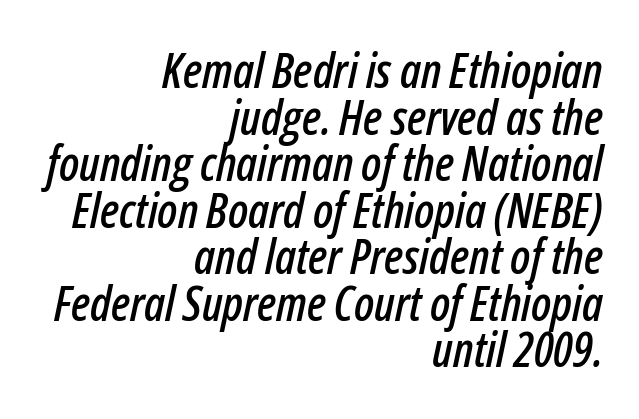
{"italic": "yes", "lean": "right", "slant_degrees": 12, "width": "condensed", "stroke_contrast": "low", "x_height": "medium", "monospaced": "no", "underline": "no", "align": "right", "line_spacing": "tight", "line_spacing_ratio": 0.97, "letter_spacing": "normal", "letter_spacing_em": 0.0, "glyph_px": 48}
